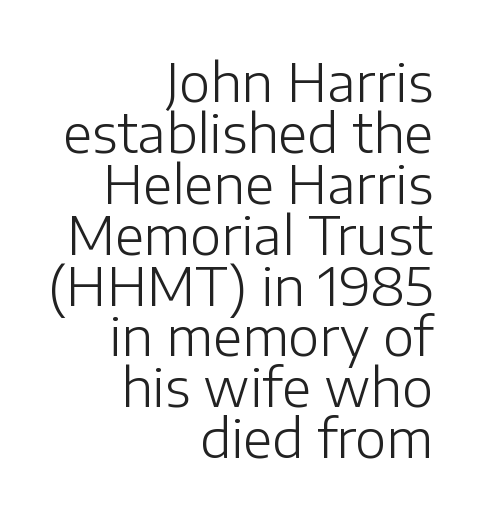
Q: Is the text bold? A: No.
Q: Is the text italic (slanted)? A: No, it is upright.
Q: Is the typeface a serif or a sans-serif typeface? A: Sans-serif.
Q: Is the text underlined? A: No.
Q: How is the paragraph aligned? A: Right-aligned.
Q: Is the spacing between letters normal or unusually wide? A: Normal.
Q: Is the spacing between lines tight, normal or loose? A: Tight.
Q: Width (condensed, normal, or wide)? A: Normal.
Q: Stroke contrast? A: Low.
Q: x-height? A: Medium.
Q: Monospaced? A: No.
